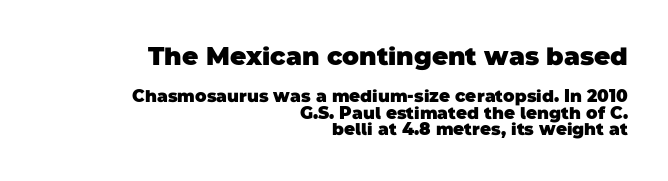
The image shows 25 px bold type; set right-aligned, tight line spacing (0.99x), normal letter spacing, not underlined; the first (top) block is 1.47x larger.
